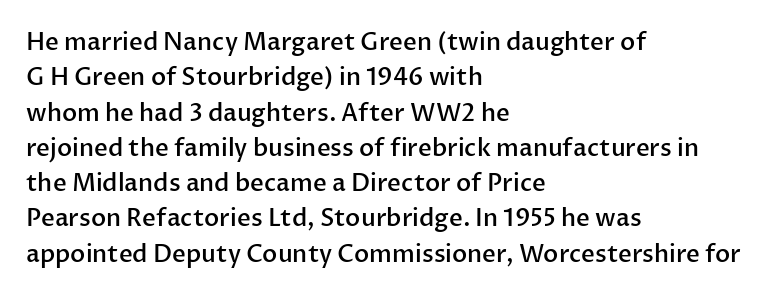
The image shows 24 px text type, upright; set left-aligned, normal line spacing (1.47x), normal letter spacing, not underlined.
